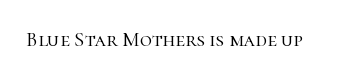
The passage shown is not underscored anywhere. The font's upright variant was chosen for this text. Stems here are at most as thick as an everyday book face. Observe the ordinary spacing: letters are neighbours, not strangers.
